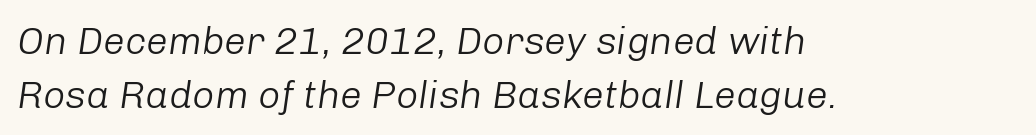
The image shows 39 px light type, italic (leaning right); set left-aligned, normal line spacing (1.38x), normal letter spacing, not underlined; low stroke contrast and a medium x-height.
